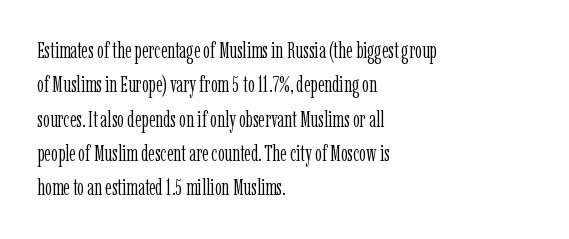
{"italic": "no", "bold": "no", "underline": "no", "align": "left", "line_spacing": "normal", "line_spacing_ratio": 1.56, "letter_spacing": "normal", "letter_spacing_em": 0.0, "glyph_px": 22}
